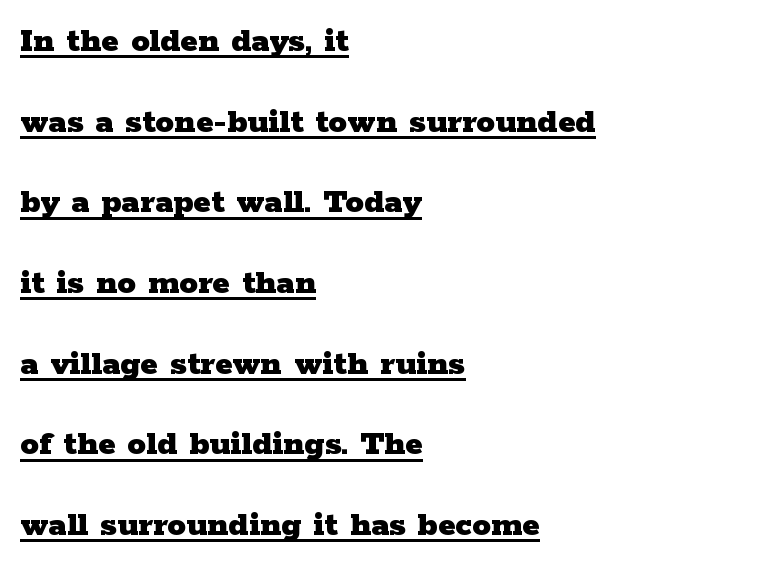
The face used here is proportionally spaced, like ordinary book or web type. Caption: lettering with a line underneath. In terms of posture, this sample is upright. The rag falls on the right side of this text block. I'd call this a serif setting — the letters wear small feet.
